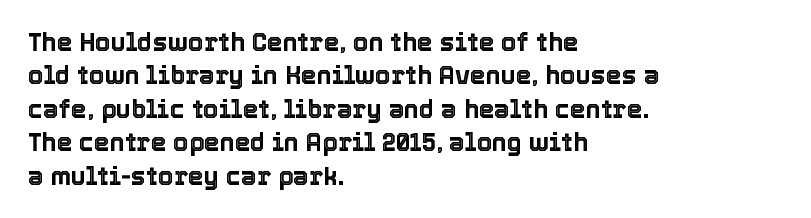
The image shows 25 px text type, upright; set left-aligned, normal line spacing (1.34x), normal letter spacing, not underlined.
